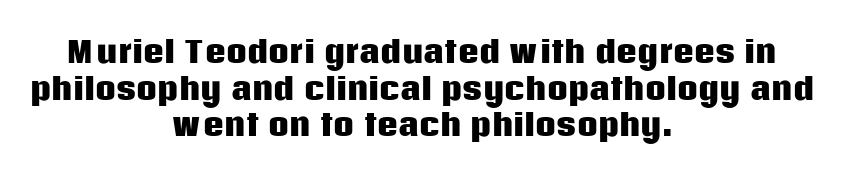
{"serif": "no", "italic": "no", "bold": "yes", "weight": "heavy", "width": "normal", "stroke_contrast": "low", "x_height": "large", "monospaced": "no", "underline": "no", "align": "center", "line_spacing": "normal", "line_spacing_ratio": 1.26, "letter_spacing": "normal", "letter_spacing_em": 0.0, "glyph_px": 29}
